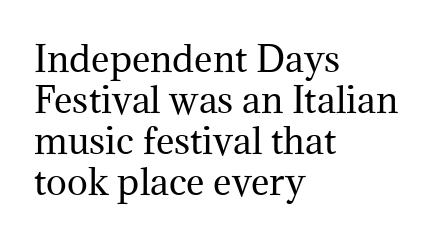
The image shows 35 px regular-weight serif type, upright; set left-aligned, line spacing 1.17x, normal letter spacing, not underlined; medium stroke contrast and a medium x-height.
